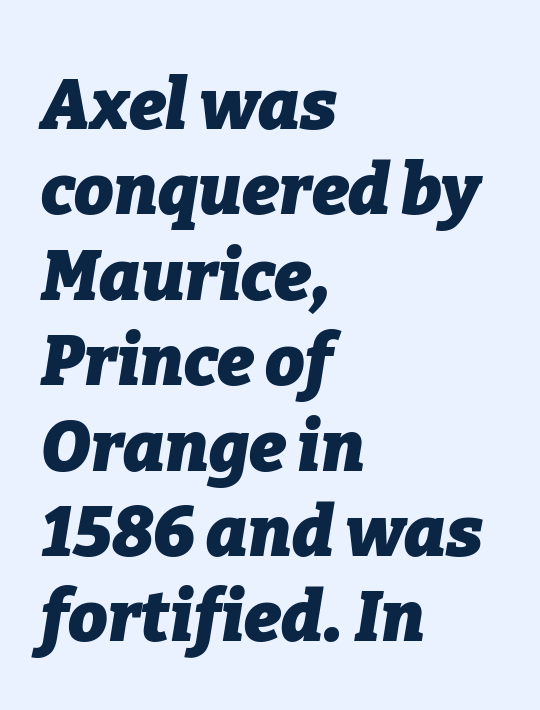
The image shows 70 px heavy type, italic (leaning right); set left-aligned, line spacing 1.22x, normal letter spacing, not underlined; low stroke contrast and a medium x-height.
